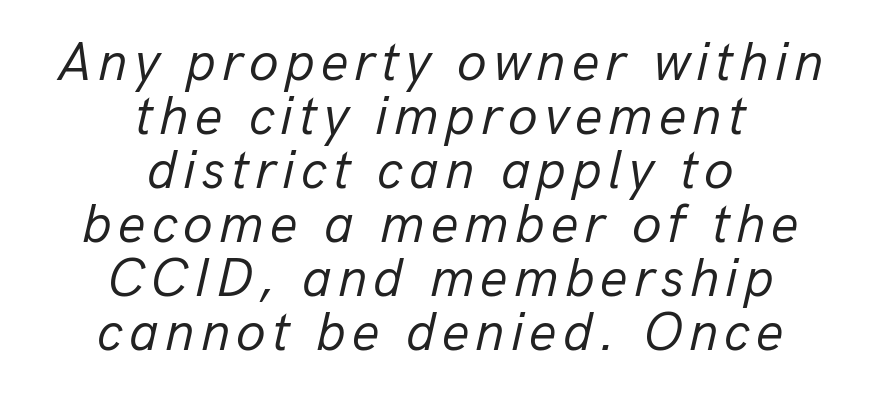
The image shows 54 px regular-weight type, italic (leaning right); set centered, tight line spacing (1.0x), not underlined; low stroke contrast and a medium x-height.
